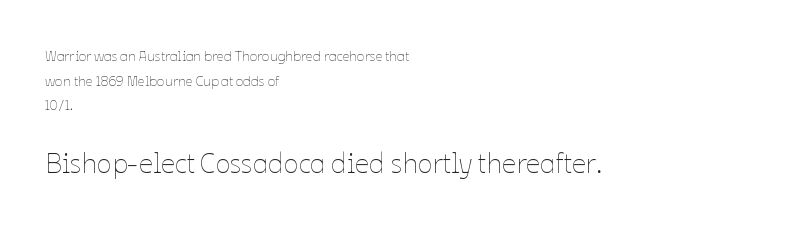
Plain, unruled lines of type. Small over large — that's the arrangement of the two blocks here. Do the characters align in a grid? No, the font is proportional. Left-aligned paragraph, ragged on the right. Characters follow at the spacing the type designer built in. Compared with a typical body face, this is equally light or lighter still.
